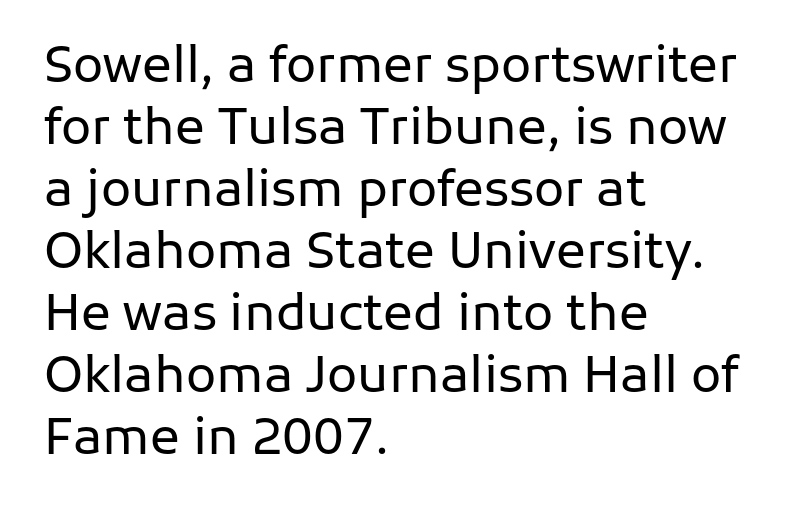
Regarding serifs, this sample does without them. Glance below the letters and you will spot only blank space. This rendering leaves character spacing at its baseline value. Italic? Not at all — the glyphs are vertical. Stems and bowls with no extra thickness — not bold.
